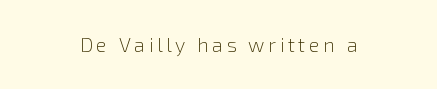
Check the space under the baseline: it is left empty. The paragraph has two soft edges and a firm central axis. Compared with a typical body face, this is equally light or lighter still. This is the regular roman posture of the typeface.
